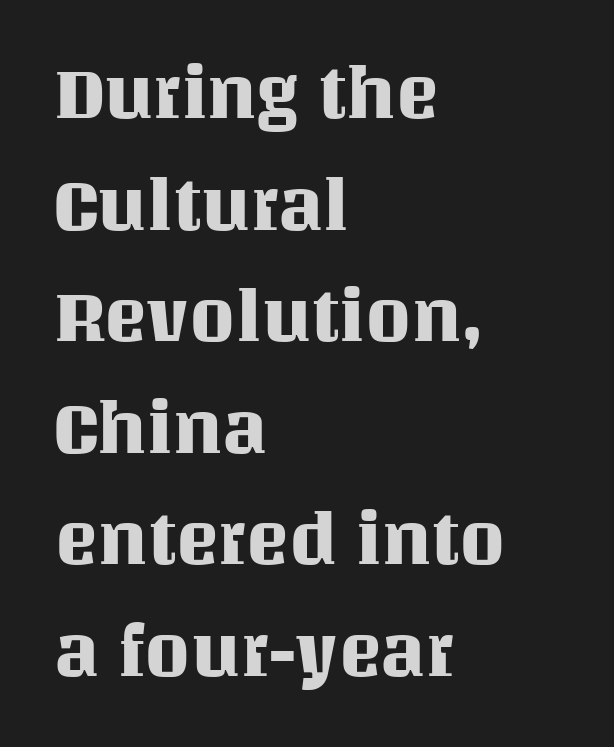
The image shows 72 px text type, upright; set left-aligned, normal line spacing (1.55x), normal letter spacing, not underlined; medium stroke contrast and a large x-height.
